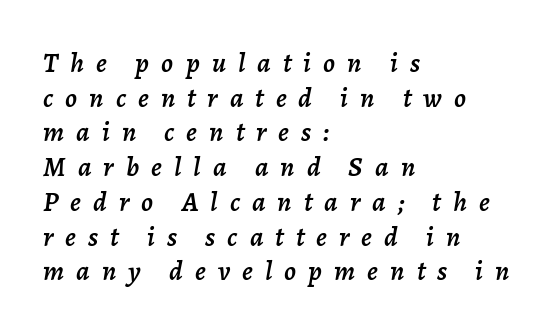
{"italic": "yes", "lean": "right", "slant_degrees": 7, "width": "normal", "stroke_contrast": "low", "x_height": "medium", "monospaced": "no", "underline": "no", "align": "left", "line_spacing_ratio": 1.24, "letter_spacing": "wide", "letter_spacing_em": 0.43, "glyph_px": 28}
